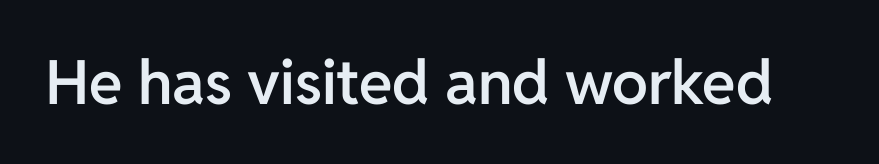
Clear beneath every line of the passage. In terms of letterspacing, this is plain default setting. You could not count columns in this text — the font is proportionally spaced. Tall strokes in this sample are plumb rather than angled.
